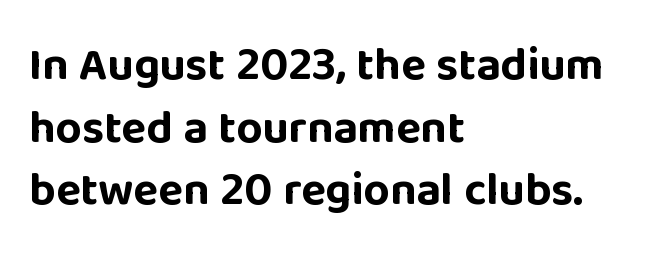
{"serif": "no", "italic": "no", "bold": "yes", "weight": "bold", "width": "normal", "stroke_contrast": "low", "x_height": "large", "monospaced": "no", "underline": "no", "align": "left", "line_spacing": "normal", "line_spacing_ratio": 1.36, "letter_spacing": "normal", "letter_spacing_em": 0.0, "glyph_px": 46}
